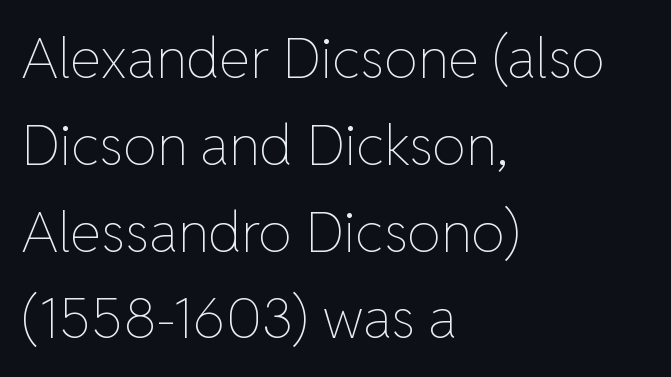
The image shows 56 px thin type, upright; set left-aligned, normal line spacing (1.55x), normal letter spacing, not underlined; low stroke contrast and a medium x-height.
